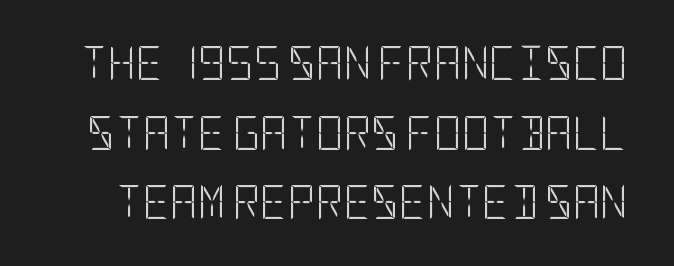
Q: Is the text bold? A: No.
Q: Is the text italic (slanted)? A: No, it is upright.
Q: Is the typeface a serif or a sans-serif typeface? A: Sans-serif.
Q: Is the text underlined? A: No.
Q: Is the spacing between letters normal or unusually wide? A: Normal.
Q: Is the spacing between lines tight, normal or loose? A: Loose.
Q: Width (condensed, normal, or wide)? A: Condensed.
Q: Stroke contrast? A: Low.
Q: x-height? A: Large.
